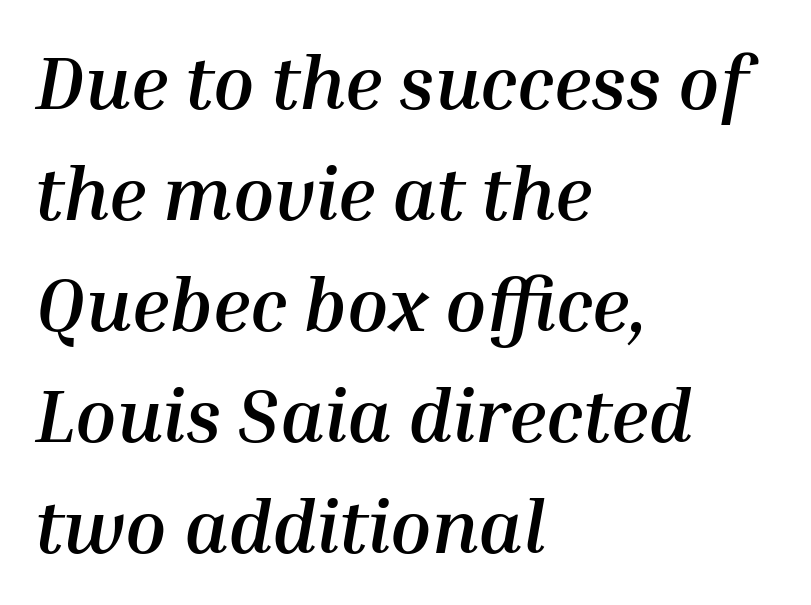
The image shows 75 px semibold type, italic (leaning right); set left-aligned, normal line spacing (1.48x), normal letter spacing, not underlined; medium stroke contrast and a medium x-height.
